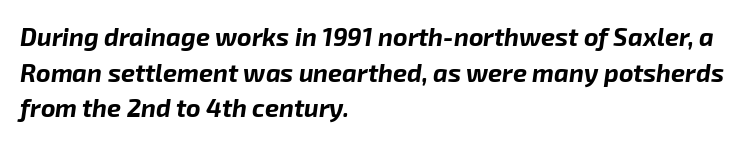
Short and long lines alike share a common starting point at left. Beneath every word, the page is bare. Spacing between characters is what you'd get straight out of the box. In terms of posture, this sample is oblique. If you measured baseline to baseline, you'd find a middling distance.
